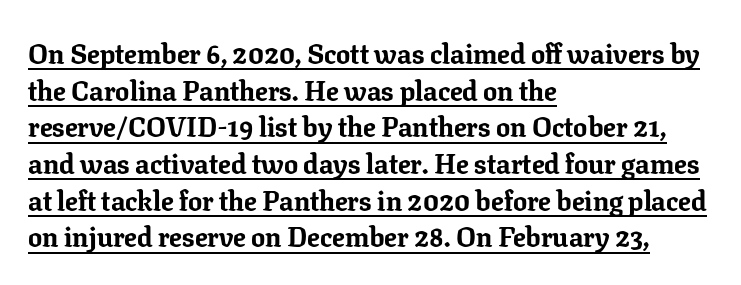
The image shows 28 px bold serif type, upright; set left-aligned, normal line spacing (1.31x), normal letter spacing, underlined; low stroke contrast and a medium x-height.
